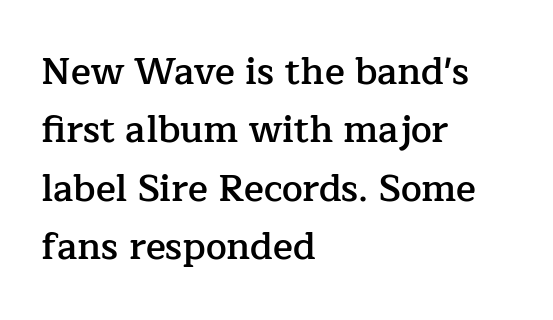
{"serif": "yes", "italic": "no", "bold": "semi", "weight": "semibold", "width": "normal", "stroke_contrast": "low", "x_height": "medium", "monospaced": "no", "underline": "no", "align": "left", "line_spacing": "normal", "line_spacing_ratio": 1.58, "letter_spacing": "normal", "letter_spacing_em": 0.0, "glyph_px": 37}
